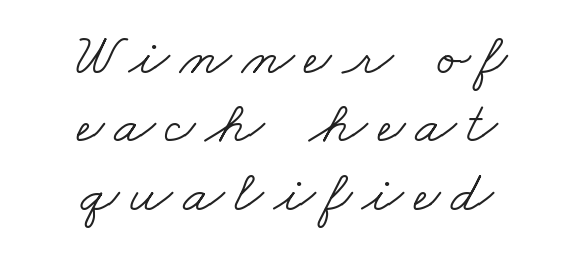
Varying glyph widths throughout — classic text-font behaviour. Is the block centered? Yes — each line is placed symmetrically about the middle. Glance below the letters and you will spot only blank space. Little horizontal feet cap the strokes, marking this as serif type.
